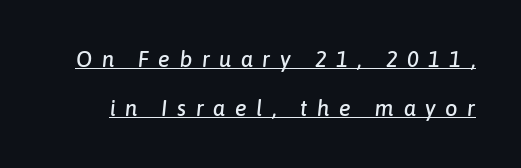
Q: Is the text italic (slanted)? A: Yes, it leans right by about 6 degrees.
Q: Is the text underlined? A: Yes.
Q: Is the spacing between letters normal or unusually wide? A: Unusually wide.
Q: Is the spacing between lines tight, normal or loose? A: Loose.
